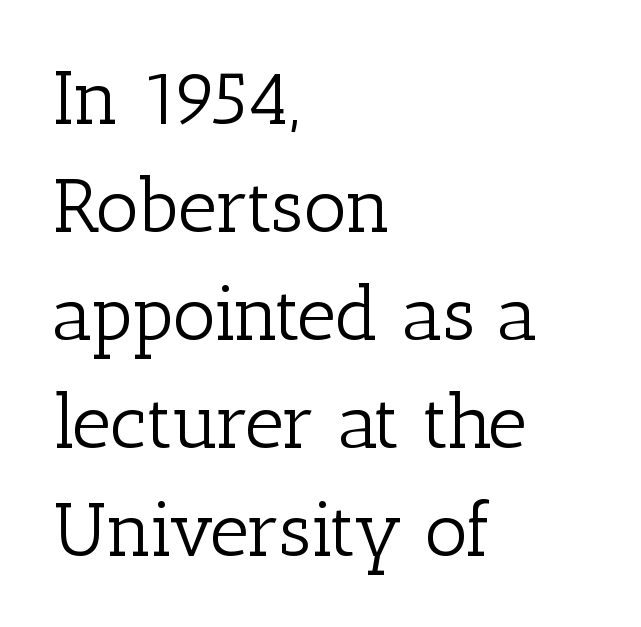
Q: Is the text bold? A: No.
Q: Is the text italic (slanted)? A: No, it is upright.
Q: Is the typeface a serif or a sans-serif typeface? A: Serif.
Q: Is the text underlined? A: No.
Q: How is the paragraph aligned? A: Left-aligned.
Q: Is the spacing between letters normal or unusually wide? A: Normal.
Q: Is the spacing between lines tight, normal or loose? A: Normal.
Q: Width (condensed, normal, or wide)? A: Normal.
Q: Stroke contrast? A: Low.
Q: x-height? A: Medium.
Q: Monospaced? A: No.
